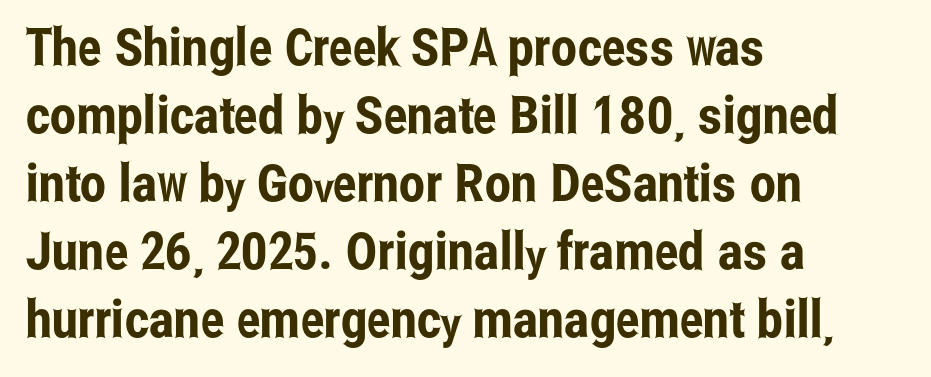
Q: Is the text italic (slanted)? A: No, it is upright.
Q: Is the typeface a serif or a sans-serif typeface? A: Sans-serif.
Q: Is the text underlined? A: No.
Q: How is the paragraph aligned? A: Left-aligned.
Q: Is the spacing between letters normal or unusually wide? A: Normal.
Q: Is the spacing between lines tight, normal or loose? A: Normal.
Q: Width (condensed, normal, or wide)? A: Condensed.
Q: Stroke contrast? A: Low.
Q: x-height? A: Medium.
Q: Monospaced? A: No.
